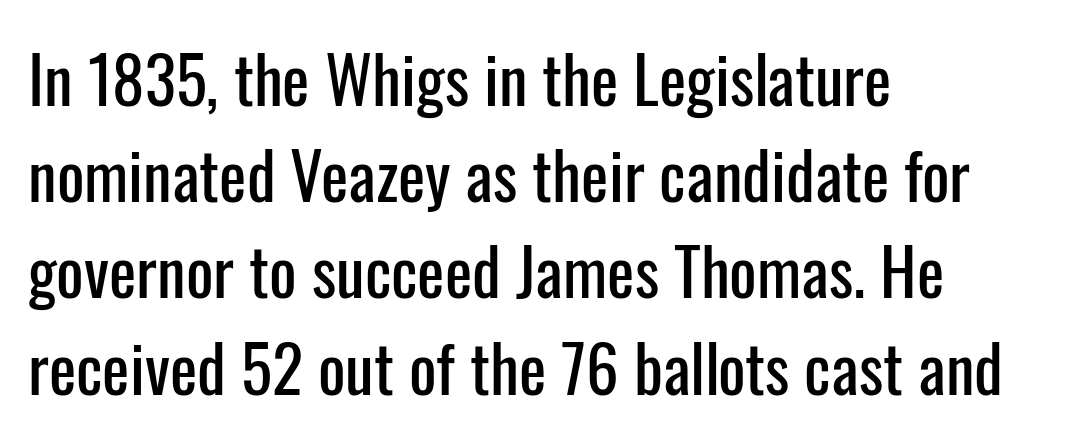
The image shows 65 px condensed sans-serif type, upright; set left-aligned, normal line spacing (1.48x), normal letter spacing, not underlined; low stroke contrast and a medium x-height.
